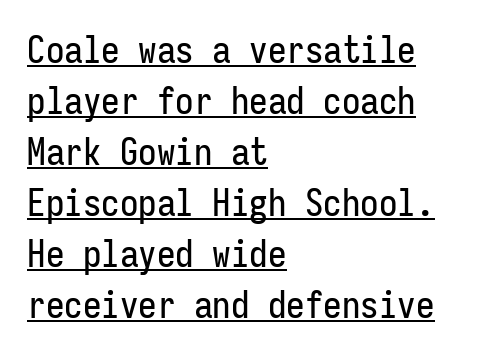
These lines are set flush left with a ragged right edge. Every word sits above its own underline. The tracking reads as untouched default to a designer's eye. What kind of face is this? One without serifs — a sans. Does the lettering tilt? It doesn't — this is upright. Is this a fixed-width face? Yes — each glyph sits in an identical cell.
